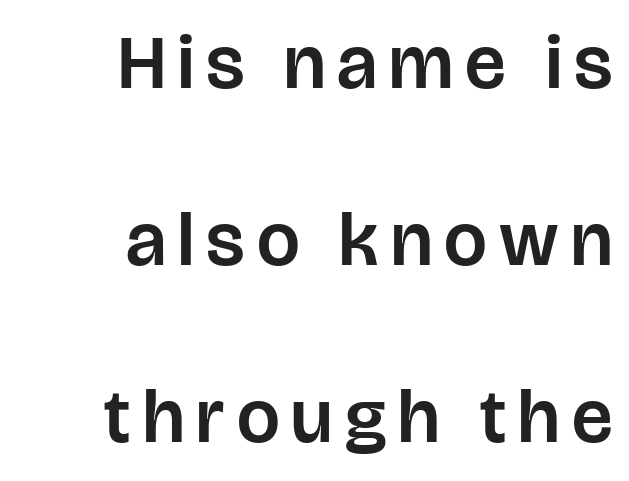
Q: Is the text italic (slanted)? A: No, it is upright.
Q: Is the typeface a serif or a sans-serif typeface? A: Sans-serif.
Q: Is the text underlined? A: No.
Q: How is the paragraph aligned? A: Right-aligned.
Q: Is the spacing between lines tight, normal or loose? A: Loose.
Q: Width (condensed, normal, or wide)? A: Normal.
Q: Stroke contrast? A: Low.
Q: x-height? A: Large.
Q: Monospaced? A: No.
